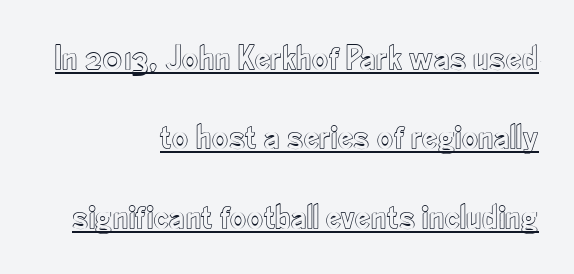
Note the varied advance widths — an 'i' is clearly narrower than an 'm'. Quick note: interline space is abundant. The gaps between neighbouring characters are ordinary and unremarkable. Italic: no, the glyphs are upright roman. Leftover space on each line is placed entirely before the opening word. Is there an underline? Yes — a line sits under the letters.
